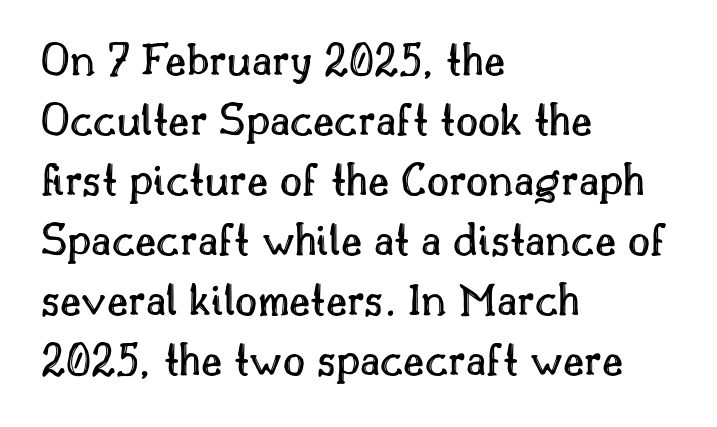
The image shows 48 px text type, upright; set left-aligned, normal line spacing (1.25x), normal letter spacing, not underlined; a small x-height.
